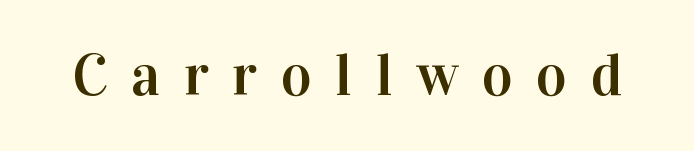
Check where the strokes stop: tiny serifs finish them off. Proportional: the letters do not fall into vertical columns. Letter spacing: wide. Descenders hang freely into open space.
